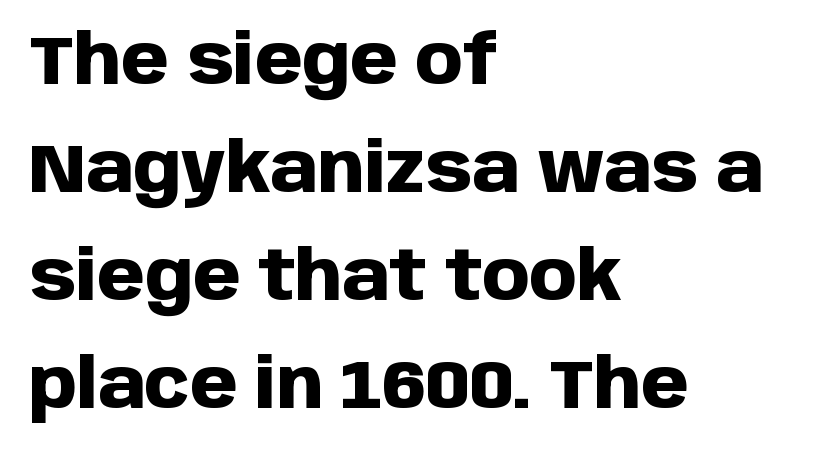
The letters are bold, with thick, heavy strokes. The baseline area is clear. The typesetter chose a ragged-right arrangement here. Stroke terminals: plain, sans-serif.
